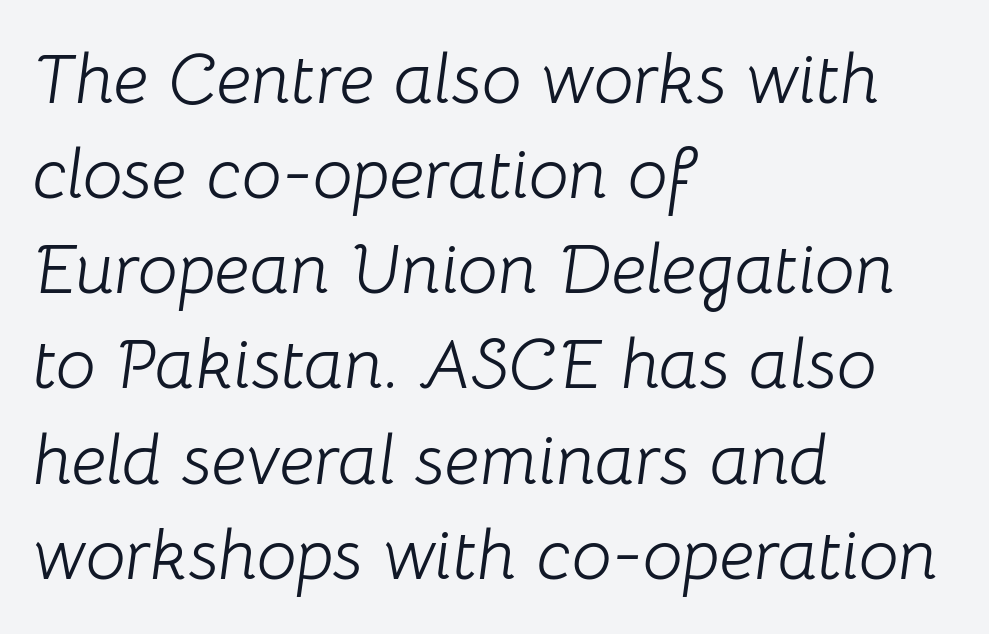
Heft: none added — not bold. Compared with typical paragraphs, the rows here are spaced about the same. Italic: yes, the glyphs are oblique. This sample uses plain, unmodified letter spacing.
